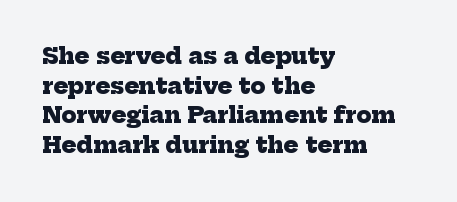
The image shows 22 px bold type; set left-aligned, normal line spacing (1.35x), normal letter spacing, not underlined.
